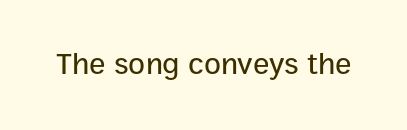
Italic? Not at all — the glyphs are vertical. Descender tails drop into unmarked territory. The glyphs in this specimen are sans serif. Spacing between characters is what you'd get straight out of the box.
